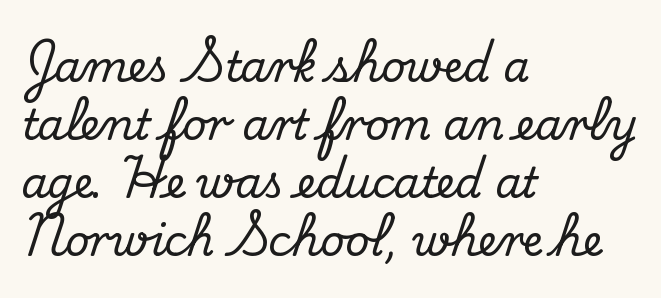
These lines keep a tight, regular rhythm from letter to letter. The rows are spaced the way most documents space them. The passage shown is typeset with a serif family. This sample has the flowing, uneven cadence of proportional lettering. These lines are set flush left with a ragged right edge. The strip under each line holds only bare page.
